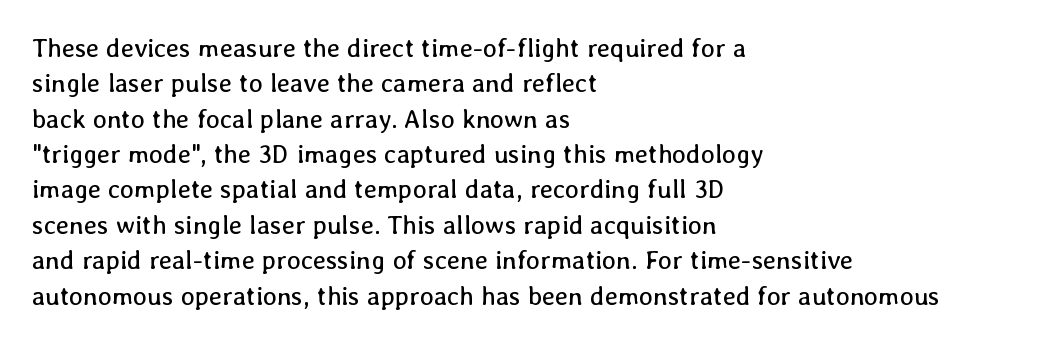
Vertically, the passage feels balanced, rows spaced as you'd expect. No italicization has been applied; the sample stays upright. A bare baseline throughout the passage. Think standard paragraph weight, or any step lighter than that.
